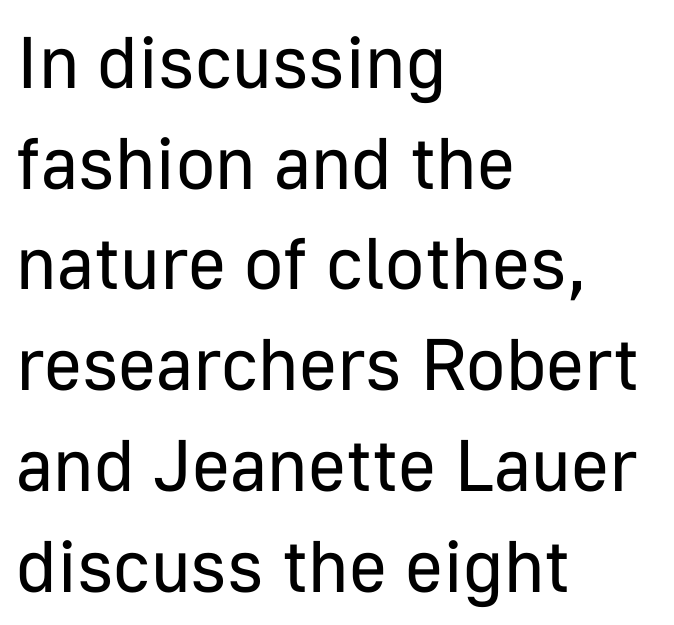
The image shows 73 px regular-weight sans-serif type, upright; set left-aligned, normal line spacing (1.38x), normal letter spacing, not underlined; low stroke contrast and a medium x-height.
